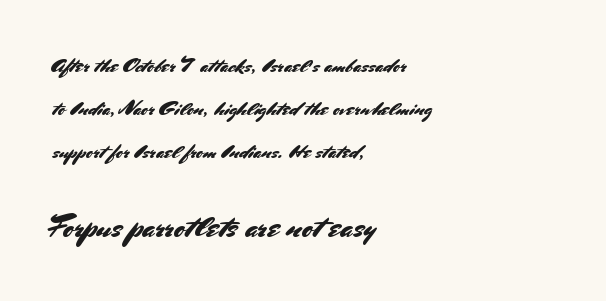
Q: Is the text italic (slanted)? A: Yes.
Q: Is the typeface a serif or a sans-serif typeface? A: Sans-serif.
Q: Is the text underlined? A: No.
Q: How is the paragraph aligned? A: Left-aligned.
Q: Is the spacing between letters normal or unusually wide? A: Normal.
Q: Is the spacing between lines tight, normal or loose? A: Loose.
Q: Which block of text is set in a larger size, the first (top) or the second (bottom)? A: The second (bottom) one.
Q: Width (condensed, normal, or wide)? A: Normal.
Q: Stroke contrast? A: Medium.
Q: x-height? A: Small.
Q: Monospaced? A: No.
